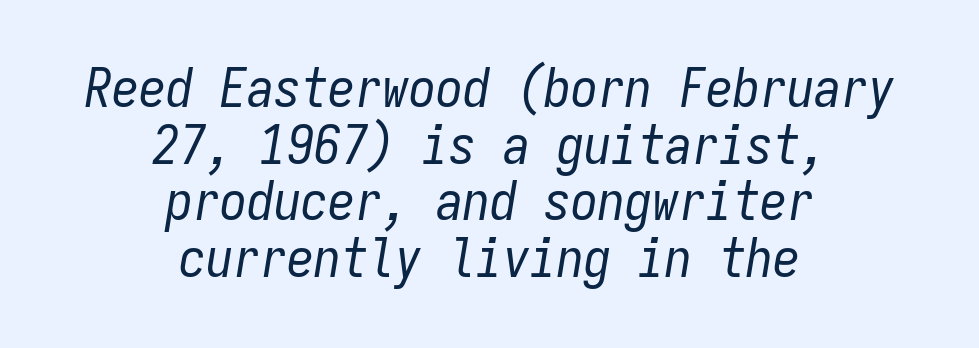
Q: Is the text bold? A: No.
Q: Is the text italic (slanted)? A: Yes, it leans right by about 9 degrees.
Q: Is the text underlined? A: No.
Q: How is the paragraph aligned? A: Centered.
Q: Is the spacing between letters normal or unusually wide? A: Normal.
Q: Is the spacing between lines tight, normal or loose? A: Tight.
Q: Width (condensed, normal, or wide)? A: Condensed.
Q: Stroke contrast? A: Low.
Q: x-height? A: Medium.
Q: Monospaced? A: Yes.
